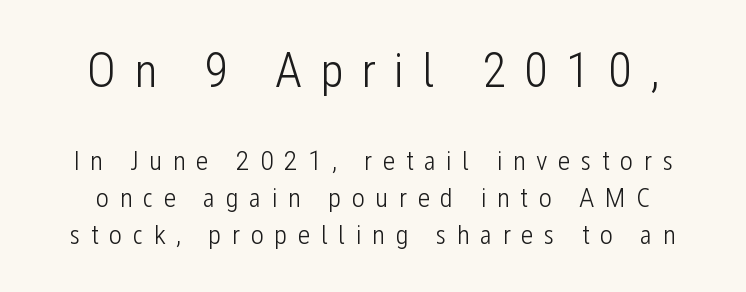
The specimen reads as upright at a glance. The more generous point size was reserved for the upper chunk. Interline gaps are of average width in this sample. Only glyphs here, with clear space below each row. This reads as an unemphasized weight, regular at the heaviest. Each letter keeps its own natural width here, so spacing adapts to shape.
